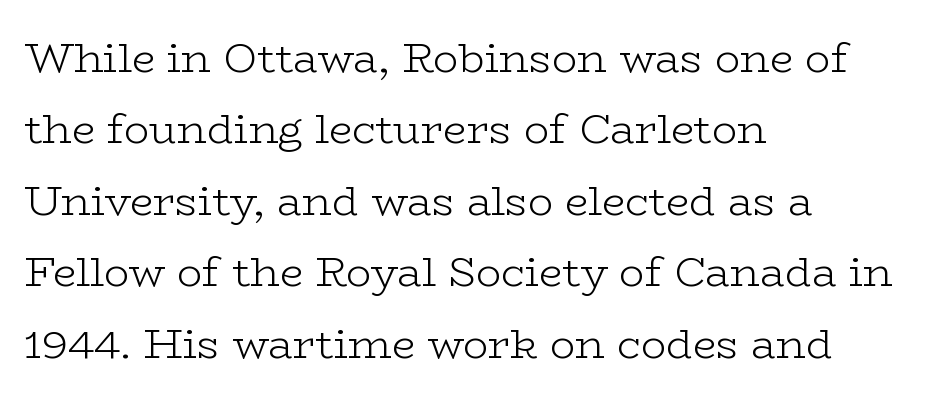
{"serif": "yes", "italic": "no", "bold": "no", "weight": "light", "width": "wide", "stroke_contrast": "low", "x_height": "medium", "monospaced": "no", "underline": "no", "align": "left", "line_spacing": "normal", "line_spacing_ratio": 1.7, "letter_spacing": "normal", "letter_spacing_em": 0.0, "glyph_px": 42}
